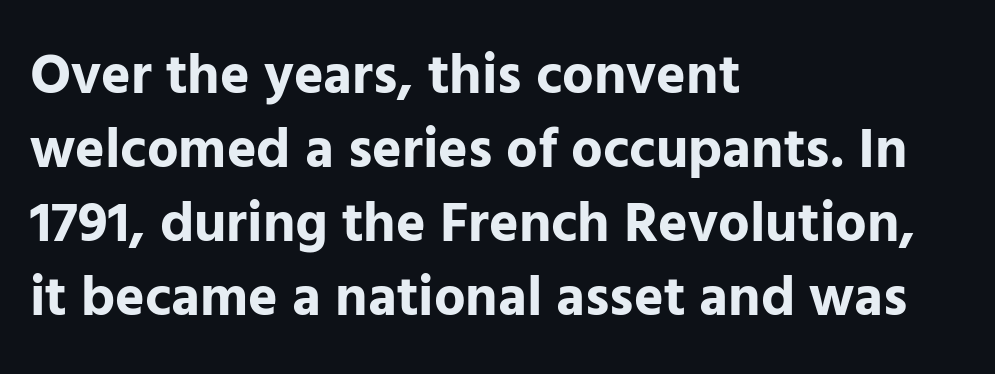
{"serif": "no", "italic": "no", "bold": "yes", "weight": "bold", "width": "normal", "stroke_contrast": "low", "x_height": "medium", "monospaced": "no", "underline": "no", "align": "left", "line_spacing": "normal", "line_spacing_ratio": 1.32, "letter_spacing": "normal", "letter_spacing_em": 0.0, "glyph_px": 56}
